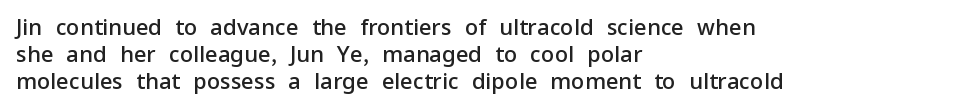
Letters rest on an invisible, unmarked baseline. Notice how the stems are strictly vertical — no italics here. In terms of letterspacing, this is plain default setting. This is moderately heavy type, rendered in semibold. Reading down the block, your eye returns to a fixed left position each line.
